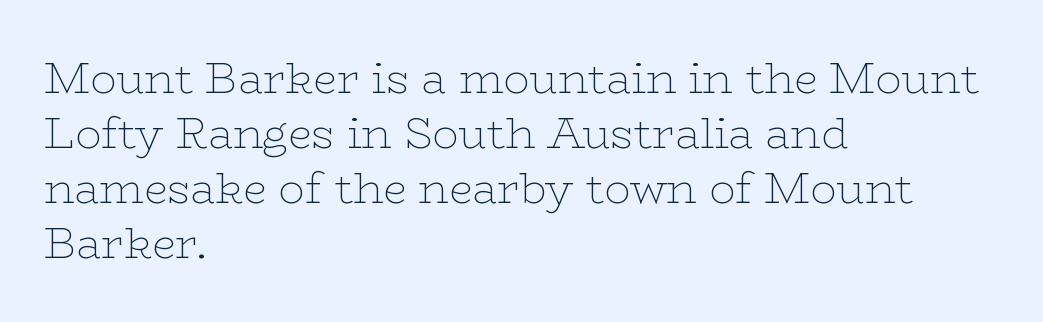
Stroke terminals: seriffed. If you drew a line through each stem, it would be perfectly vertical. Each row of text sits above clean, open space. Short note: letters normally spaced.
